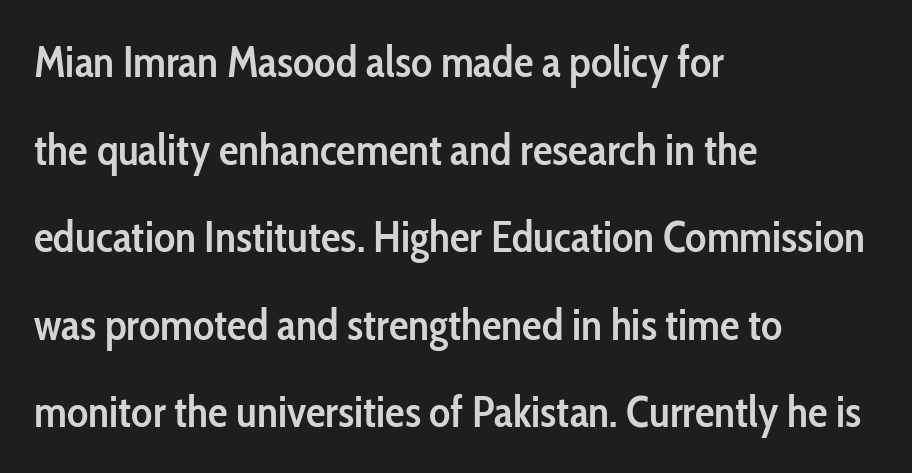
{"serif": "no", "italic": "no", "bold": "semi", "weight": "semibold", "width": "condensed", "stroke_contrast": "low", "x_height": "medium", "monospaced": "no", "underline": "no", "align": "left", "line_spacing": "loose", "line_spacing_ratio": 1.99, "letter_spacing": "normal", "letter_spacing_em": 0.0, "glyph_px": 44}
